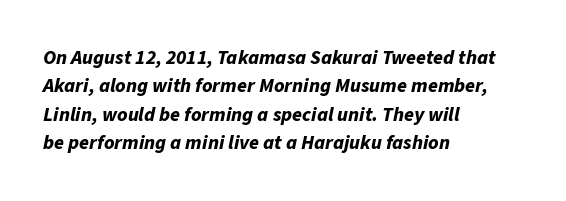
{"italic": "yes", "lean": "right", "slant_degrees": 11, "bold": "yes", "underline": "no", "align": "left", "line_spacing": "normal", "line_spacing_ratio": 1.42, "letter_spacing": "normal", "letter_spacing_em": 0.0, "glyph_px": 20}
